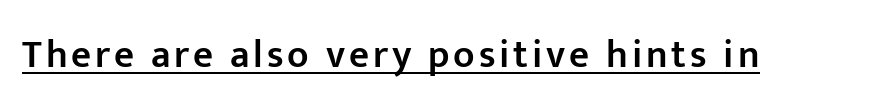
The image shows 39 px semibold sans-serif type, upright; set underlined; low stroke contrast and a medium x-height.
